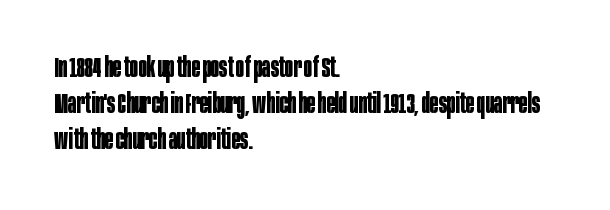
Does the copy run flush right? No — it runs flush left. Looks like regular typesetting: each glyph gets only the width it needs. Note: no serifs on the glyphs. The letters stand upright; this is a roman face. The space between consecutive lines is moderate. The words here are not underlined.
